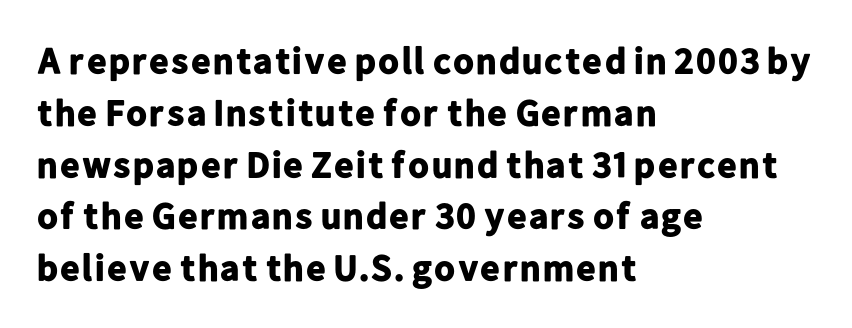
{"serif": "no", "italic": "no", "bold": "yes", "weight": "bold", "width": "normal", "stroke_contrast": "low", "x_height": "medium", "monospaced": "no", "underline": "no", "align": "left", "line_spacing": "normal", "line_spacing_ratio": 1.4, "letter_spacing": "normal", "letter_spacing_em": 0.0, "glyph_px": 37}
